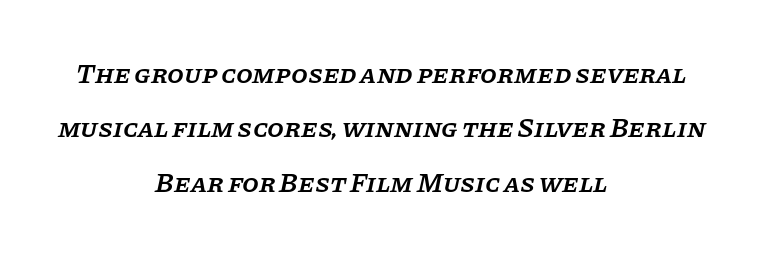
Q: Is the text bold? A: Semi-bold.
Q: Is the text italic (slanted)? A: Yes, it leans right by about 11 degrees.
Q: Is the text underlined? A: No.
Q: How is the paragraph aligned? A: Centered.
Q: Is the spacing between letters normal or unusually wide? A: Normal.
Q: Is the spacing between lines tight, normal or loose? A: Loose.
